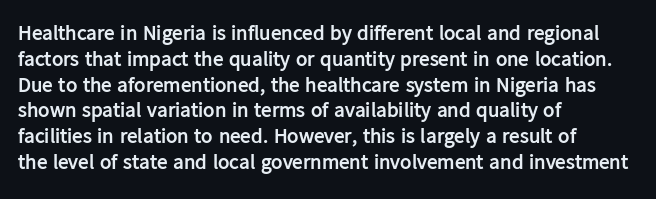
The image shows 21 px bold type, upright; set left-aligned, line spacing 1.23x, normal letter spacing, not underlined.
